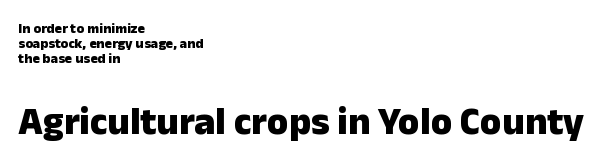
Line beginnings align vertically; line endings do not. Tall strokes in this sample are plumb rather than angled. Observe the absence of serifs on each vertical stroke in this sample. In this sample the second text group is rendered at the bigger scale. Does the weight exceed regular? Yes, all the way to bold. In terms of letterspacing, this is plain default setting.
